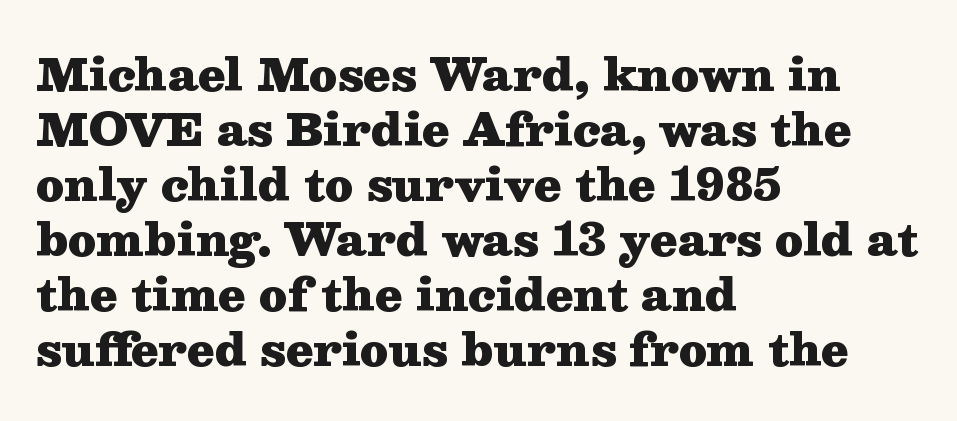
Is this a fixed-width face? No — the glyphs have proportional, varying widths. The lettering stays uniformly vertical, giving the passage a roman look. A normal amount of white space separates one row of letters from the next. Which margin do the lines hug? The left one — the right edge is uneven. The typeface chosen for these lines features serifs. The letters sit at their default tracking, neither squeezed nor spread.
